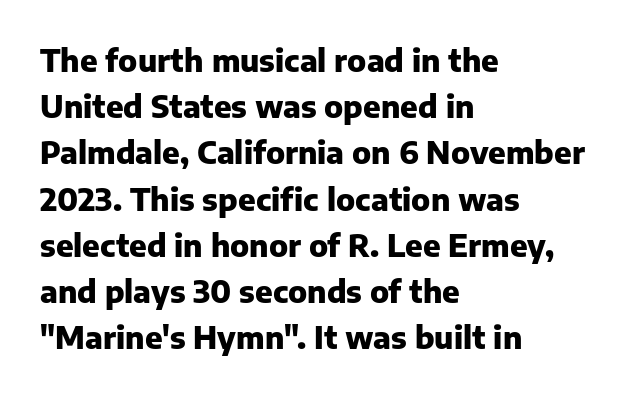
The image shows 31 px heavy sans-serif type, upright; set left-aligned, normal line spacing (1.49x), normal letter spacing, not underlined; low stroke contrast and a medium x-height.
